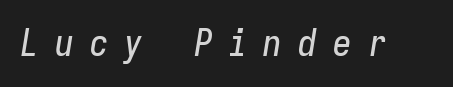
{"italic": "yes", "lean": "right", "slant_degrees": 9, "width": "condensed", "stroke_contrast": "low", "x_height": "medium", "monospaced": "yes", "underline": "no", "letter_spacing": "wide", "letter_spacing_em": 0.44, "glyph_px": 37}
